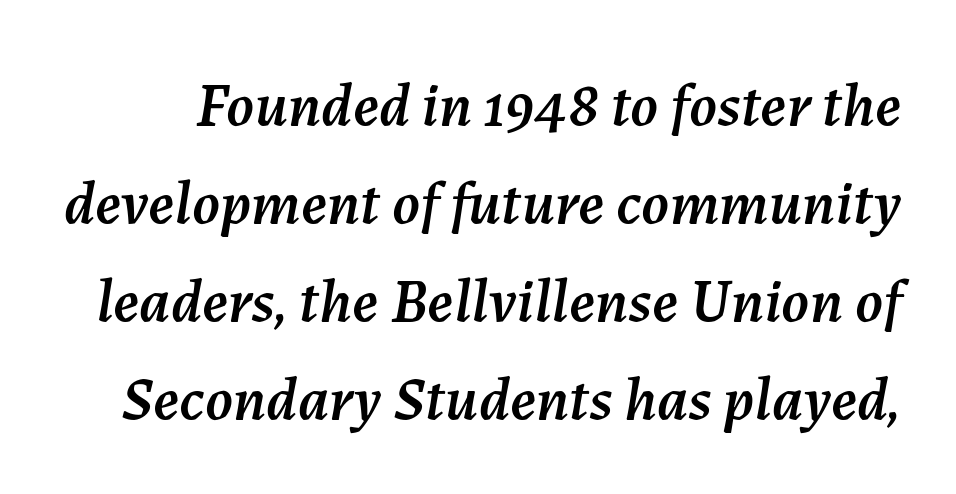
{"italic": "yes", "lean": "right", "slant_degrees": 7, "width": "normal", "stroke_contrast": "medium", "x_height": "medium", "monospaced": "no", "underline": "no", "line_spacing": "normal", "line_spacing_ratio": 1.58, "letter_spacing": "normal", "letter_spacing_em": 0.0, "glyph_px": 62}
